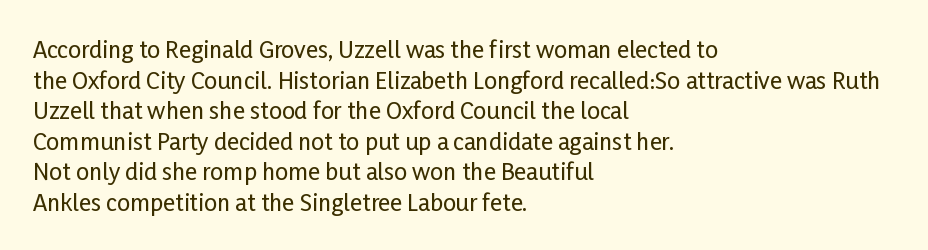
The image shows 23 px text type, upright; set left-aligned, normal line spacing (1.33x), normal letter spacing, not underlined.
